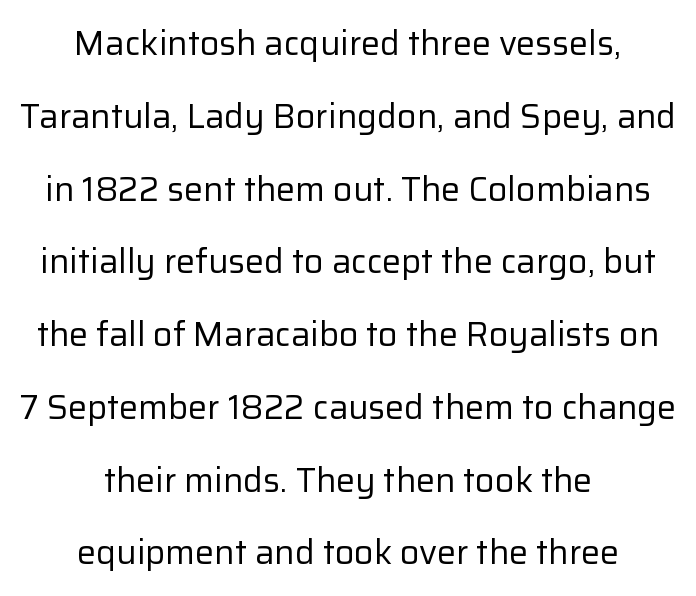
Q: Is the text bold? A: No.
Q: Is the text italic (slanted)? A: No, it is upright.
Q: Is the typeface a serif or a sans-serif typeface? A: Sans-serif.
Q: Is the text underlined? A: No.
Q: How is the paragraph aligned? A: Centered.
Q: Is the spacing between letters normal or unusually wide? A: Normal.
Q: Is the spacing between lines tight, normal or loose? A: Loose.
Q: Width (condensed, normal, or wide)? A: Normal.
Q: Stroke contrast? A: Low.
Q: x-height? A: Medium.
Q: Monospaced? A: No.
